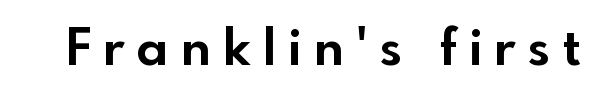
Q: Is the text bold? A: Yes.
Q: Is the text italic (slanted)? A: No, it is upright.
Q: Is the typeface a serif or a sans-serif typeface? A: Sans-serif.
Q: Is the text underlined? A: No.
Q: Is the spacing between letters normal or unusually wide? A: Unusually wide.
Q: Width (condensed, normal, or wide)? A: Normal.
Q: x-height? A: Small.
Q: Monospaced? A: No.
